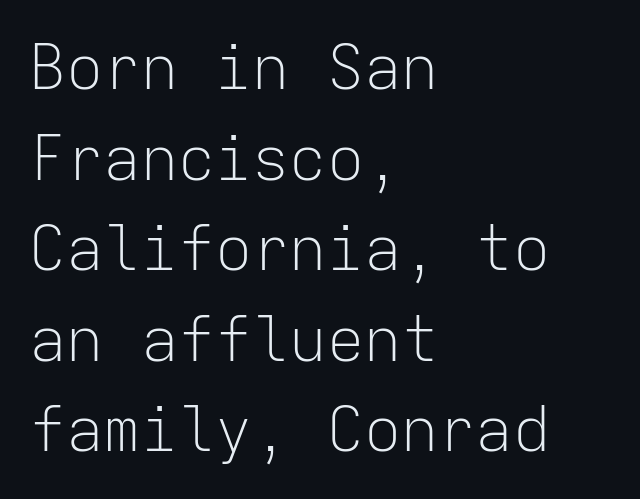
The passage shown stacks its lines at a standard gap. The text block is weighted toward the left margin, trailing off unevenly rightward. Posture: upright roman. Each letter, wide or thin by design, is forced into the same width here. The face used here is a sans, in the tradition of grotesques and geometrics. Each row of text sits above clean, open space.
